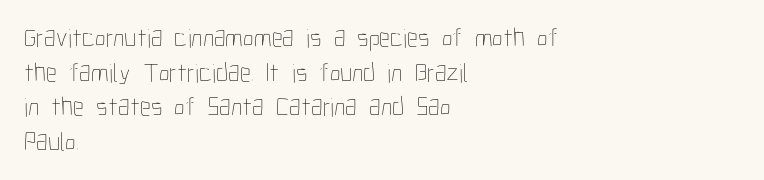
The block of text has a typical density, with ordinary space between rows. Which margin do the lines hug? The left one — the right edge is uneven. The space directly below the letters is spotless. This is the regular roman posture of the typeface. Does extra space separate the letters? No, they use regular spacing.
